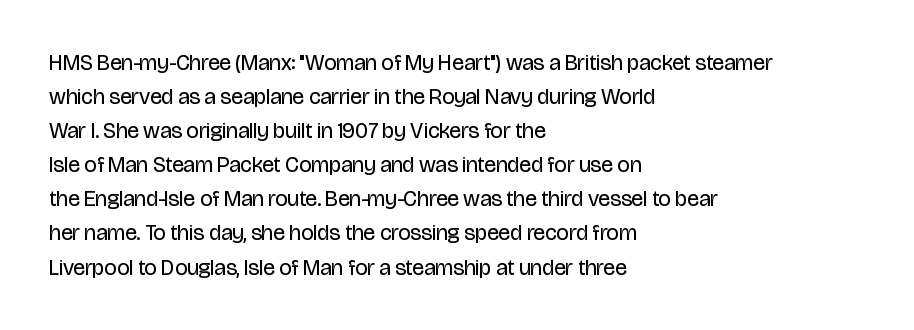
Q: Is the text bold? A: No.
Q: Is the text italic (slanted)? A: No, it is upright.
Q: Is the text underlined? A: No.
Q: How is the paragraph aligned? A: Left-aligned.
Q: Is the spacing between letters normal or unusually wide? A: Normal.
Q: Is the spacing between lines tight, normal or loose? A: Normal.
